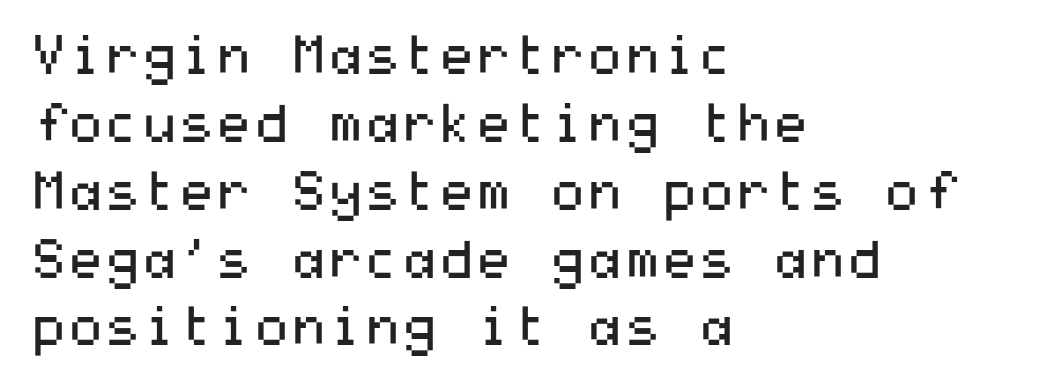
{"serif": "no", "italic": "no", "bold": "no", "weight": "regular", "width": "wide", "stroke_contrast": "medium", "x_height": "medium", "underline": "no", "align": "left", "line_spacing": "normal", "line_spacing_ratio": 1.28, "letter_spacing": "normal", "letter_spacing_em": 0.0, "glyph_px": 53}
